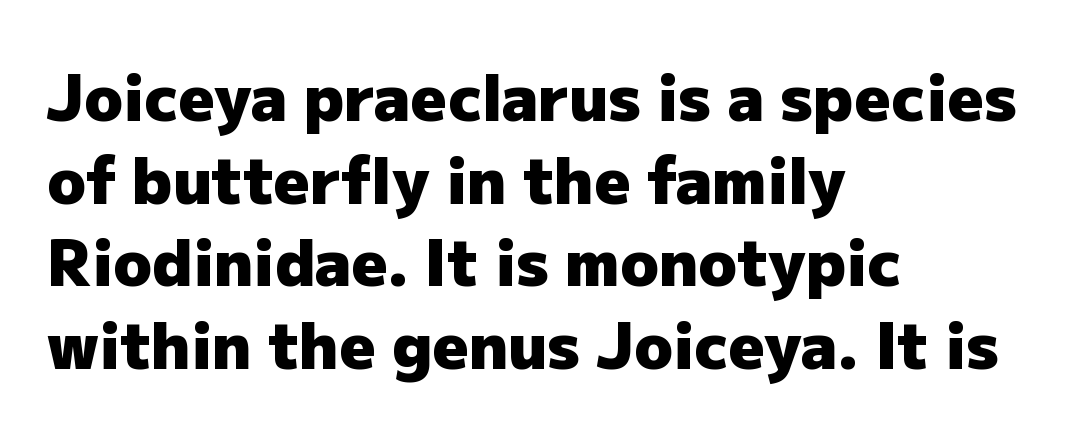
Weight: bold. Posture: upright roman. Rows of type keep a routine distance in the vertical direction. This sample has the flowing, uneven cadence of proportional lettering. All the whitespace from short lines collects on the right.
